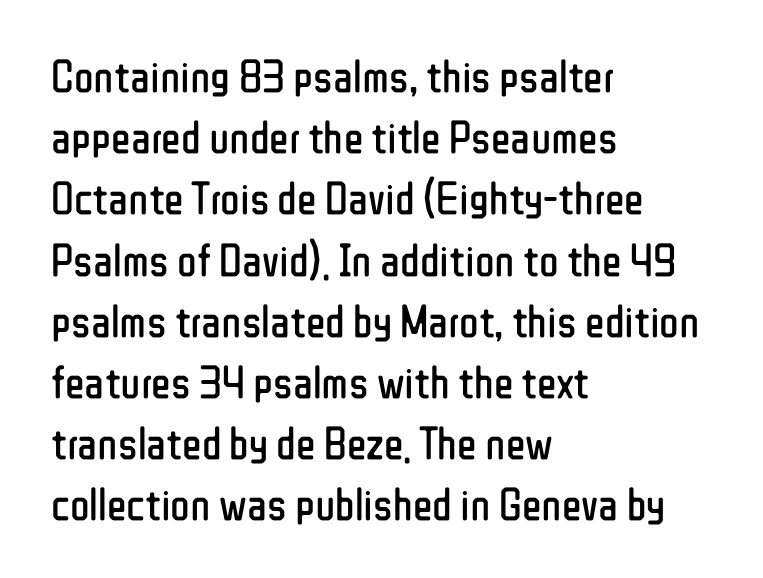
The image shows 46 px regular-weight, condensed sans-serif type, upright; set left-aligned, normal line spacing (1.33x), normal letter spacing, not underlined; low stroke contrast and a medium x-height.
